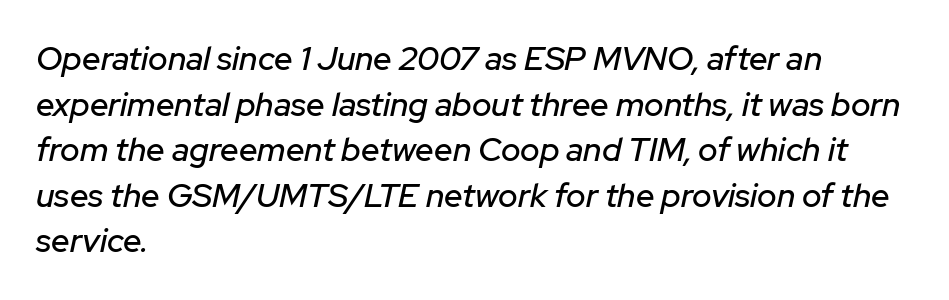
The rendering keeps characters at their native spacing. Quick note: interline space is typical. Is this a fixed-width face? No — the glyphs have proportional, varying widths. Check under the words: just untouched page. This is oblique type, the kind used for emphasis or titles.
